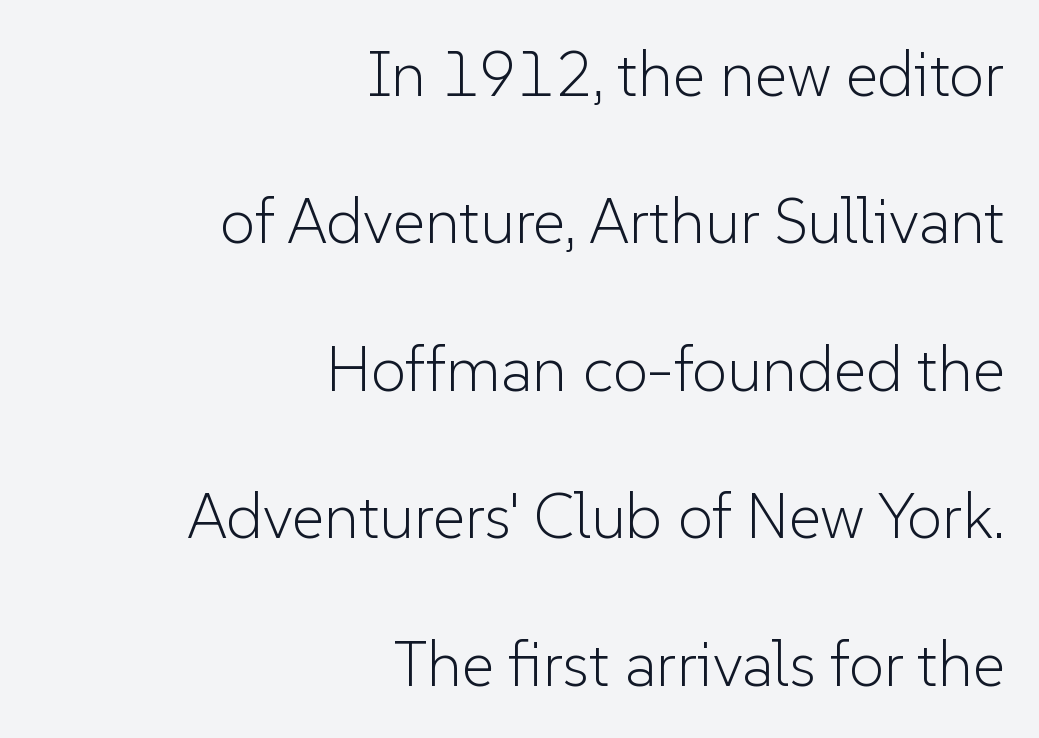
Q: Is the text bold? A: No.
Q: Is the text italic (slanted)? A: No, it is upright.
Q: Is the typeface a serif or a sans-serif typeface? A: Sans-serif.
Q: Is the text underlined? A: No.
Q: How is the paragraph aligned? A: Right-aligned.
Q: Is the spacing between letters normal or unusually wide? A: Normal.
Q: Is the spacing between lines tight, normal or loose? A: Loose.
Q: Width (condensed, normal, or wide)? A: Normal.
Q: Stroke contrast? A: Low.
Q: x-height? A: Medium.
Q: Monospaced? A: No.
